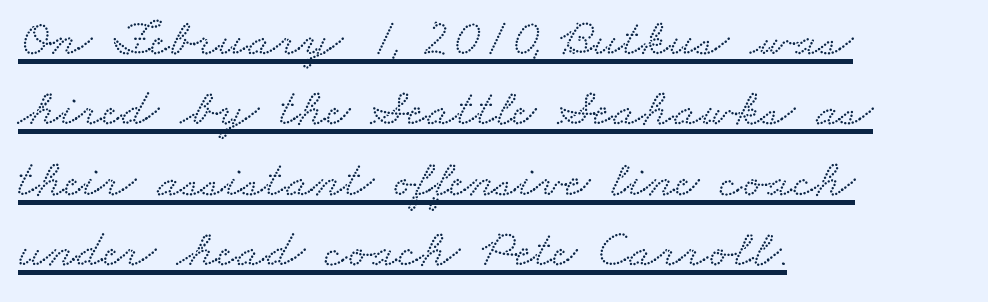
Default kerning and tracking; the words read as compact shapes. Is this a fixed-width face? No — the glyphs have proportional, varying widths. Every row of glyphs begins at an identical x-position on the left. To sum up the face: it has serifs.
